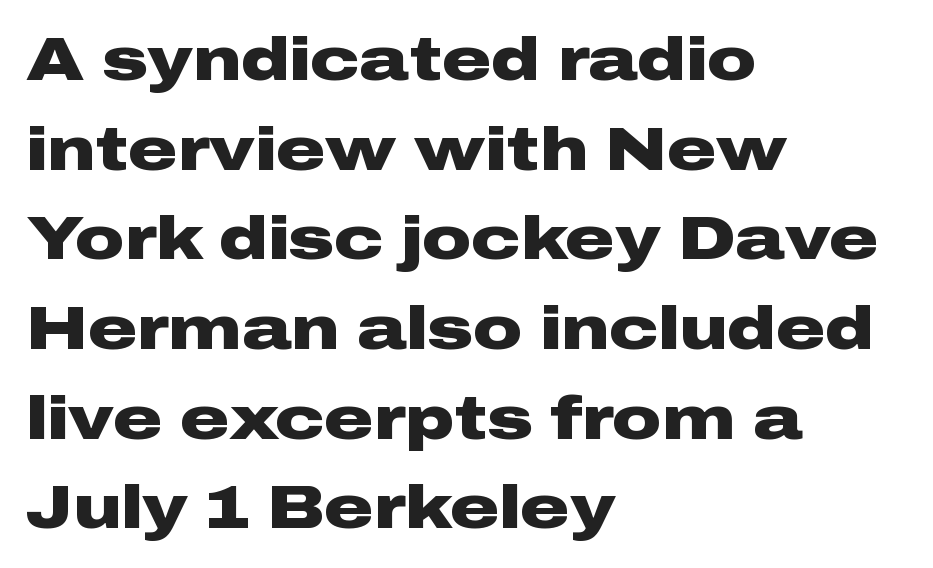
{"serif": "no", "italic": "no", "bold": "yes", "weight": "heavy", "width": "wide", "stroke_contrast": "low", "x_height": "medium", "monospaced": "no", "underline": "no", "align": "left", "line_spacing": "normal", "line_spacing_ratio": 1.47, "letter_spacing": "normal", "letter_spacing_em": 0.0, "glyph_px": 61}
